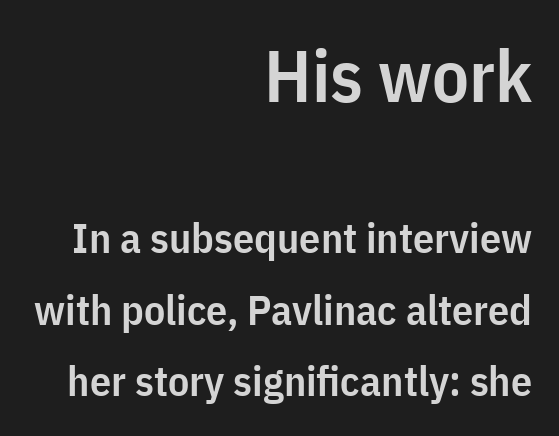
Q: Is the text bold? A: Semi-bold.
Q: Is the text italic (slanted)? A: No, it is upright.
Q: Is the typeface a serif or a sans-serif typeface? A: Sans-serif.
Q: Is the text underlined? A: No.
Q: How is the paragraph aligned? A: Right-aligned.
Q: Is the spacing between letters normal or unusually wide? A: Normal.
Q: Is the spacing between lines tight, normal or loose? A: Normal.
Q: Which block of text is set in a larger size, the first (top) or the second (bottom)? A: The first (top) one.
Q: Width (condensed, normal, or wide)? A: Condensed.
Q: Stroke contrast? A: Low.
Q: x-height? A: Medium.
Q: Monospaced? A: No.
